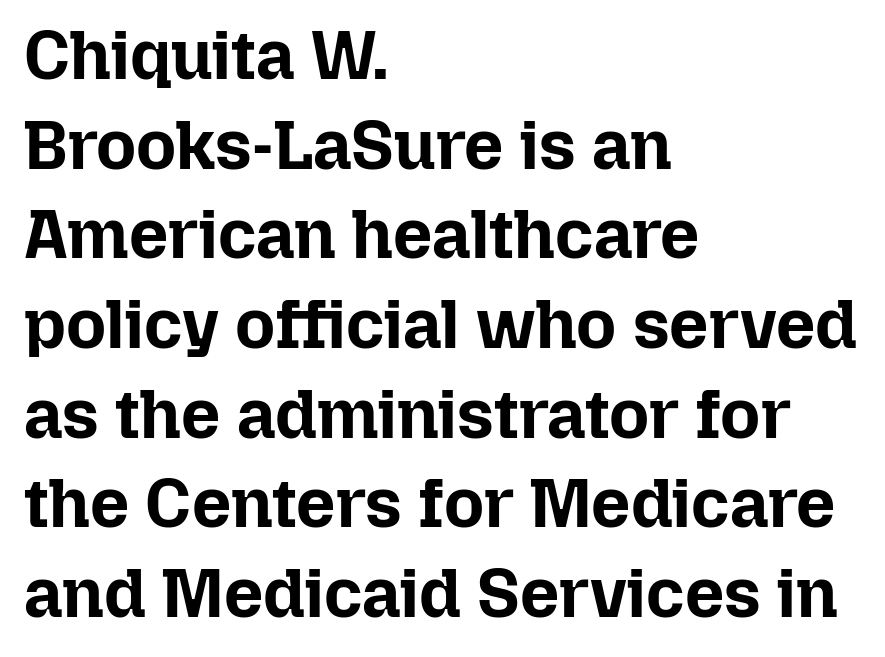
{"italic": "no", "bold": "yes", "weight": "bold", "width": "normal", "stroke_contrast": "low", "x_height": "medium", "monospaced": "no", "underline": "no", "align": "left", "line_spacing": "normal", "line_spacing_ratio": 1.3, "letter_spacing": "normal", "letter_spacing_em": 0.0, "glyph_px": 69}
